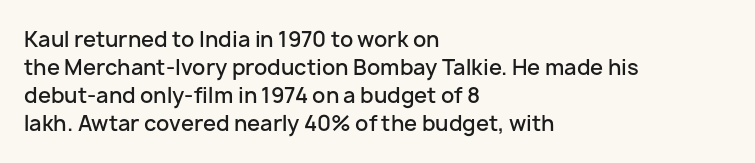
Q: Is the text bold? A: Semi-bold.
Q: Is the text italic (slanted)? A: No, it is upright.
Q: Is the text underlined? A: No.
Q: How is the paragraph aligned? A: Left-aligned.
Q: Is the spacing between letters normal or unusually wide? A: Normal.
Q: Is the spacing between lines tight, normal or loose? A: Normal.
